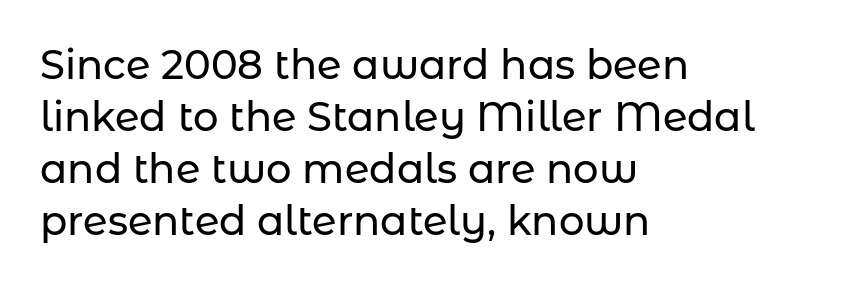
The image shows 40 px sans-serif type, upright; set left-aligned, normal line spacing (1.3x), normal letter spacing, not underlined; low stroke contrast and a medium x-height.
